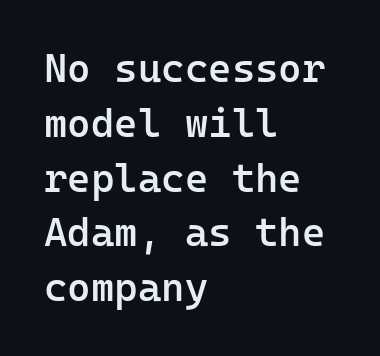
Nope, no serifs anywhere on these letters. Here the glyphs are tracked normally, forming tight word shapes. Beneath every word, the page is bare. Does the leading feel generous? No, just average. Italic: no, the glyphs are upright roman.
